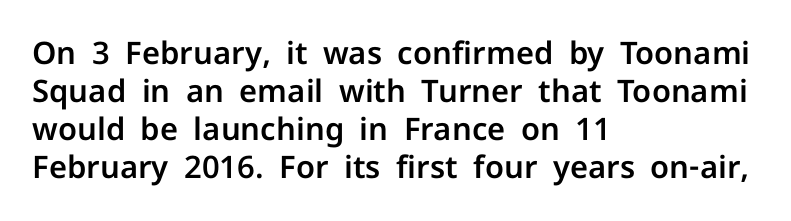
The image shows 31 px sans-serif type, upright; set left-aligned, line spacing 1.23x, normal letter spacing, not underlined; low stroke contrast and a medium x-height.
